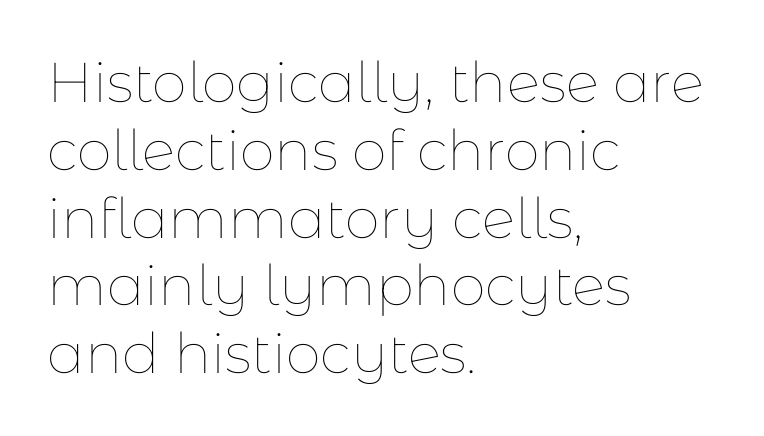
Q: Is the text bold? A: No.
Q: Is the text italic (slanted)? A: No, it is upright.
Q: Is the text underlined? A: No.
Q: How is the paragraph aligned? A: Left-aligned.
Q: Is the spacing between letters normal or unusually wide? A: Normal.
Q: Width (condensed, normal, or wide)? A: Normal.
Q: Stroke contrast? A: Low.
Q: x-height? A: Medium.
Q: Monospaced? A: No.
